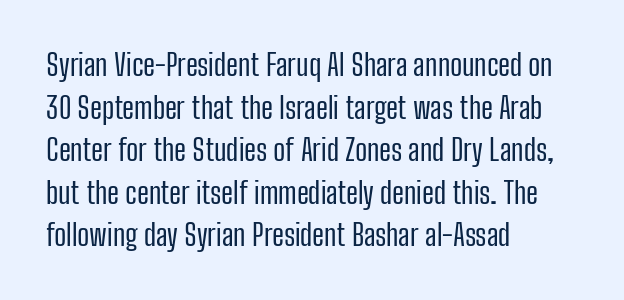
Q: Is the text bold? A: No.
Q: Is the text italic (slanted)? A: No, it is upright.
Q: Is the typeface a serif or a sans-serif typeface? A: Sans-serif.
Q: Is the text underlined? A: No.
Q: How is the paragraph aligned? A: Left-aligned.
Q: Is the spacing between letters normal or unusually wide? A: Normal.
Q: Is the spacing between lines tight, normal or loose? A: Normal.
Q: Width (condensed, normal, or wide)? A: Condensed.
Q: Stroke contrast? A: Low.
Q: x-height? A: Medium.
Q: Monospaced? A: No.
